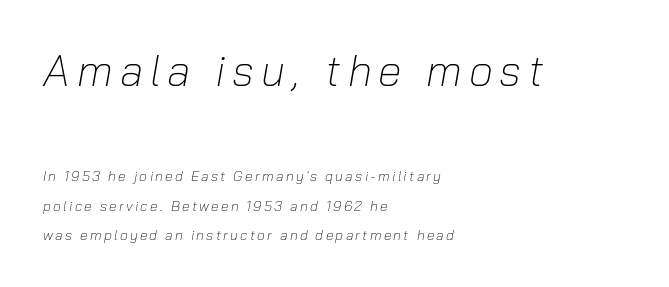
Q: Is the text bold? A: No.
Q: Is the text italic (slanted)? A: Yes, it leans right by about 10 degrees.
Q: Is the text underlined? A: No.
Q: How is the paragraph aligned? A: Left-aligned.
Q: Is the spacing between lines tight, normal or loose? A: Loose.
Q: Which block of text is set in a larger size, the first (top) or the second (bottom)? A: The first (top) one.
Q: Width (condensed, normal, or wide)? A: Normal.
Q: Stroke contrast? A: Low.
Q: x-height? A: Medium.
Q: Monospaced? A: No.
